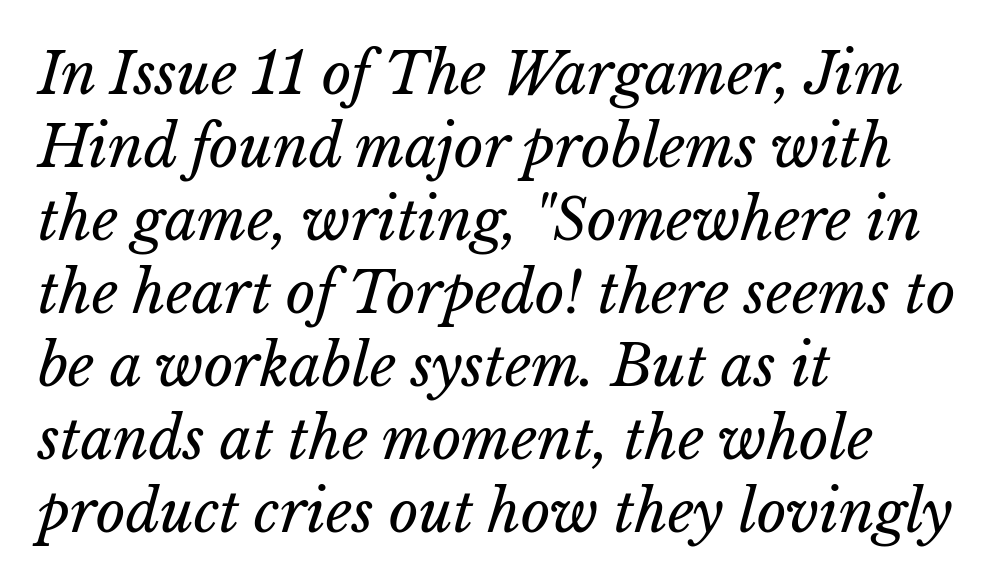
{"italic": "yes", "lean": "right", "slant_degrees": 15, "bold": "no", "weight": "regular", "width": "normal", "stroke_contrast": "low", "x_height": "medium", "monospaced": "no", "underline": "no", "align": "left", "line_spacing": "normal", "line_spacing_ratio": 1.28, "letter_spacing": "normal", "letter_spacing_em": 0.0, "glyph_px": 57}
